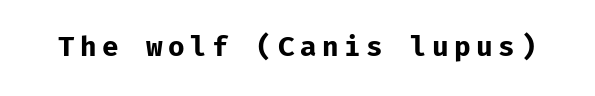
The image shows 27 px bold type, upright; set unusually wide letter spacing (+0.2 em), not underlined.
